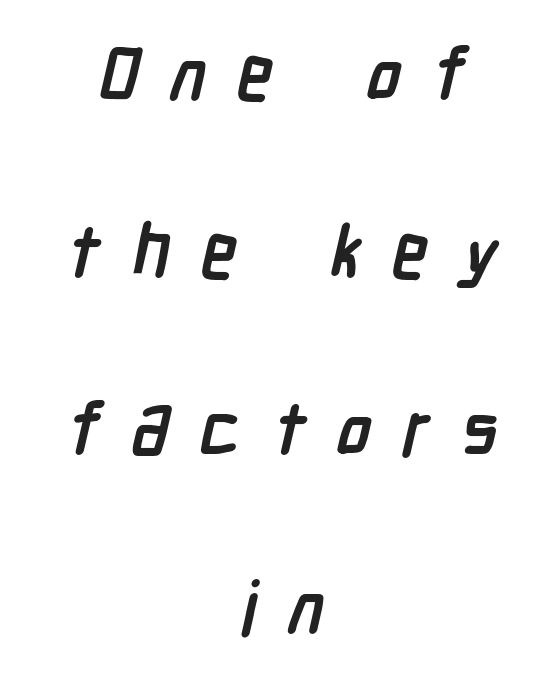
Q: Is the text bold? A: Yes.
Q: Is the typeface a serif or a sans-serif typeface? A: Sans-serif.
Q: Is the text underlined? A: No.
Q: How is the paragraph aligned? A: Centered.
Q: Is the spacing between letters normal or unusually wide? A: Unusually wide.
Q: Is the spacing between lines tight, normal or loose? A: Loose.
Q: Width (condensed, normal, or wide)? A: Condensed.
Q: Stroke contrast? A: Low.
Q: x-height? A: Medium.
Q: Monospaced? A: No.
